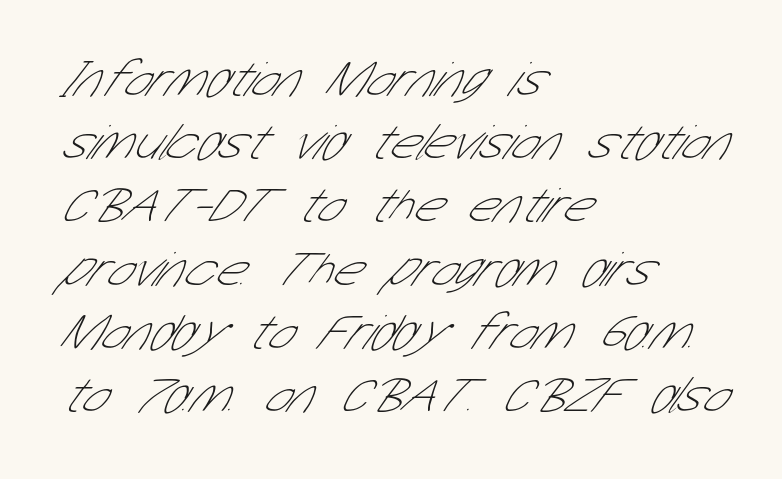
Descender tails drop into unmarked territory. Character widths vary here, with narrow letters taking less room than wide ones. Caption: face not bold, strokes unweighted. The lines in this sample share a left origin and differ only in where they stop. The face used here is rendered with its standard letterfit.
